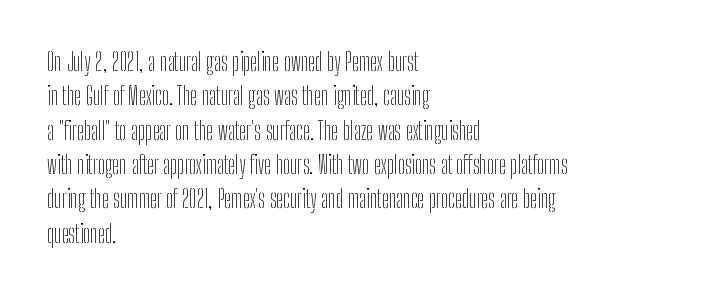
{"italic": "no", "bold": "no", "underline": "no", "align": "left", "line_spacing": "normal", "line_spacing_ratio": 1.43, "letter_spacing": "normal", "letter_spacing_em": 0.0, "glyph_px": 24}
